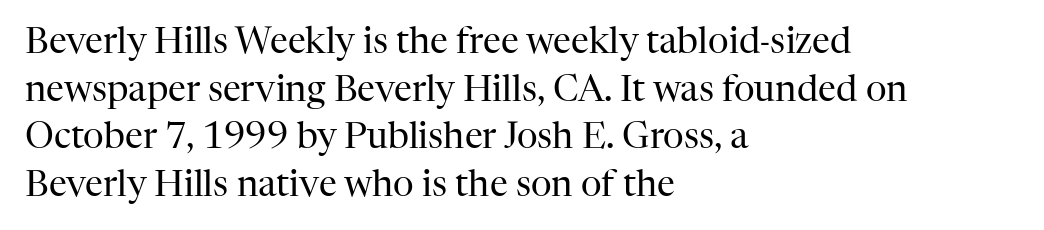
The image shows 36 px regular-weight serif type, upright; set left-aligned, normal line spacing (1.32x), normal letter spacing, not underlined; high stroke contrast and a medium x-height.
